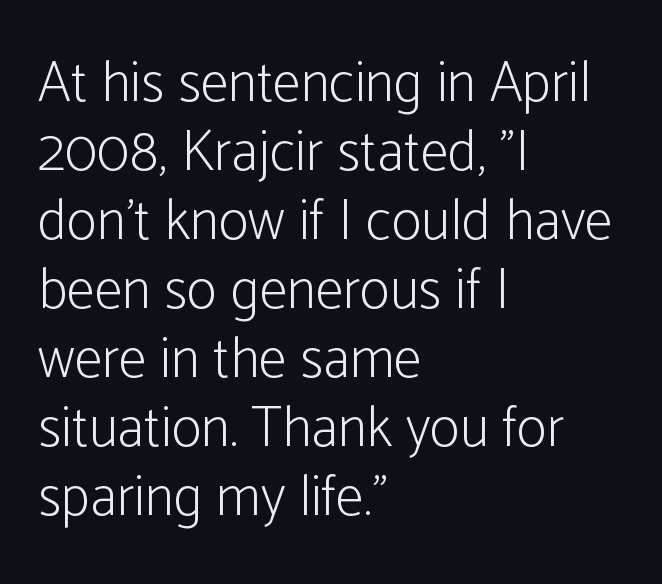
{"serif": "no", "italic": "no", "bold": "no", "weight": "light", "width": "condensed", "stroke_contrast": "low", "x_height": "medium", "monospaced": "no", "underline": "no", "align": "left", "line_spacing_ratio": 1.21, "letter_spacing": "normal", "letter_spacing_em": 0.0, "glyph_px": 57}
